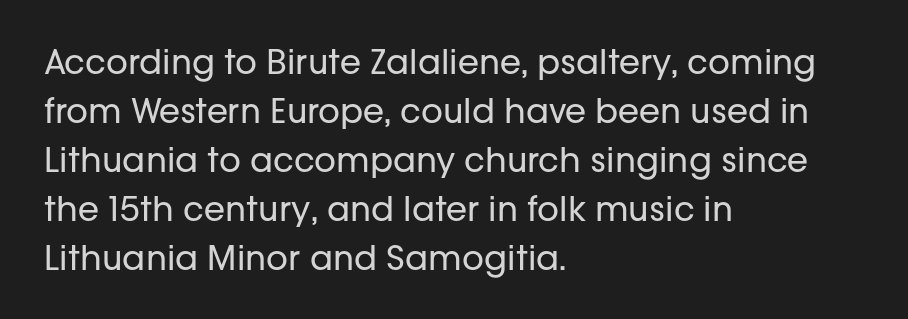
Q: Is the text bold? A: No.
Q: Is the text italic (slanted)? A: No, it is upright.
Q: Is the typeface a serif or a sans-serif typeface? A: Sans-serif.
Q: Is the text underlined? A: No.
Q: How is the paragraph aligned? A: Left-aligned.
Q: Is the spacing between letters normal or unusually wide? A: Normal.
Q: Is the spacing between lines tight, normal or loose? A: Normal.
Q: Width (condensed, normal, or wide)? A: Normal.
Q: Stroke contrast? A: Low.
Q: x-height? A: Medium.
Q: Monospaced? A: No.
